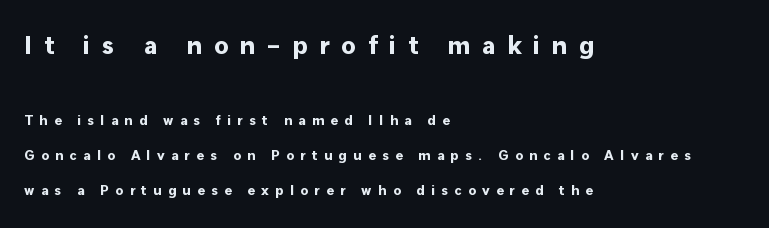
The image shows 26 px bold type, upright; set left-aligned, loose line spacing (2.48x), unusually wide letter spacing (+0.45 em), not underlined; the first (top) block is 1.86x larger.
